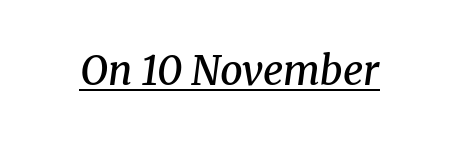
The image shows 40 px semibold serif type, italic (leaning right); set normal letter spacing, underlined; medium stroke contrast and a medium x-height.
